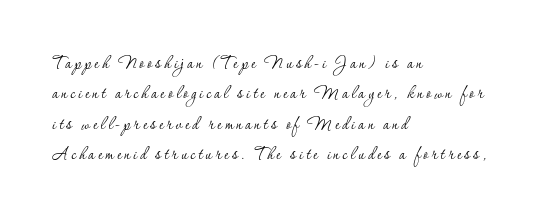
Q: Is the text bold? A: No.
Q: Is the text italic (slanted)? A: Yes.
Q: Is the text underlined? A: No.
Q: How is the paragraph aligned? A: Left-aligned.
Q: Is the spacing between lines tight, normal or loose? A: Normal.
